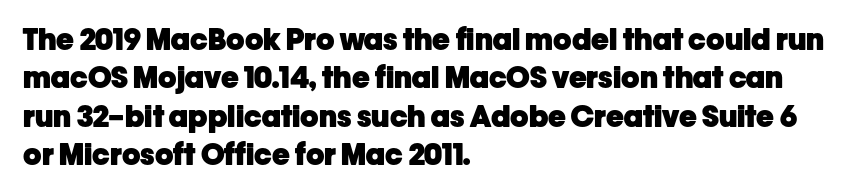
Q: Is the text bold? A: Yes.
Q: Is the text italic (slanted)? A: No, it is upright.
Q: Is the typeface a serif or a sans-serif typeface? A: Sans-serif.
Q: Is the text underlined? A: No.
Q: How is the paragraph aligned? A: Left-aligned.
Q: Is the spacing between letters normal or unusually wide? A: Normal.
Q: Is the spacing between lines tight, normal or loose? A: Normal.
Q: Width (condensed, normal, or wide)? A: Normal.
Q: Stroke contrast? A: Low.
Q: x-height? A: Medium.
Q: Monospaced? A: No.
